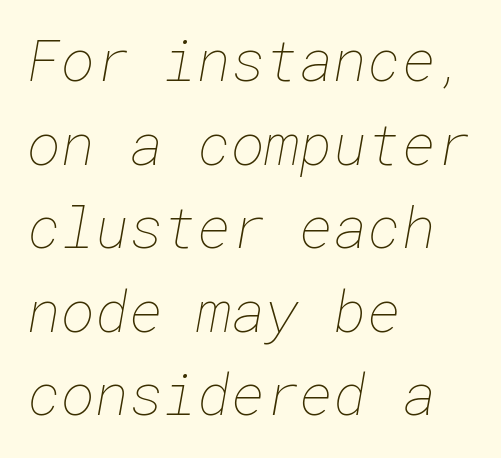
The line texture is even and compact thanks to regular tracking. The typesetter chose a ragged-right arrangement here. Baseline-to-baseline distance is the conventional proportion of letter height. The letters look calm and open, with moderate or lighter stems.
